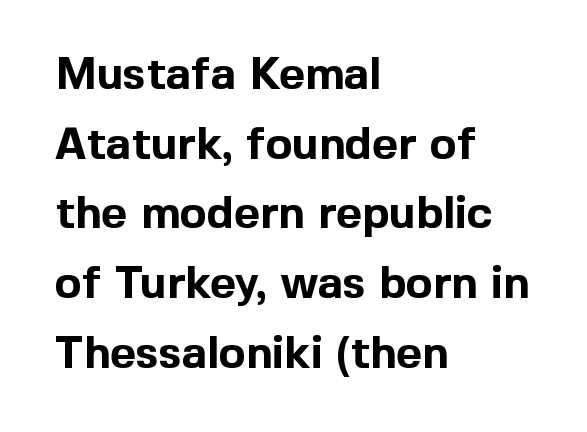
The image shows 45 px bold sans-serif type, upright; set left-aligned, normal line spacing (1.55x), normal letter spacing, not underlined; a medium x-height.
